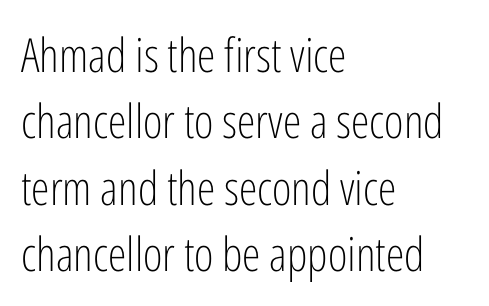
{"serif": "no", "italic": "no", "bold": "no", "weight": "light", "width": "condensed", "stroke_contrast": "low", "x_height": "medium", "monospaced": "no", "underline": "no", "align": "left", "line_spacing": "normal", "line_spacing_ratio": 1.41, "letter_spacing": "normal", "letter_spacing_em": 0.0, "glyph_px": 47}
